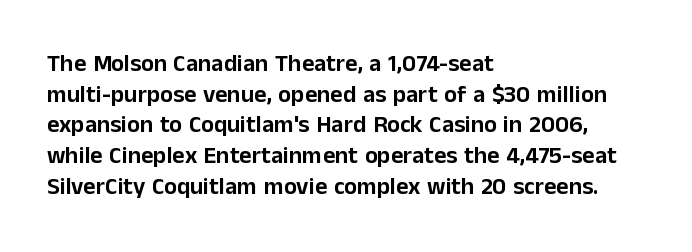
{"italic": "no", "underline": "no", "align": "left", "line_spacing": "normal", "line_spacing_ratio": 1.28, "letter_spacing": "normal", "letter_spacing_em": 0.0, "glyph_px": 24}
